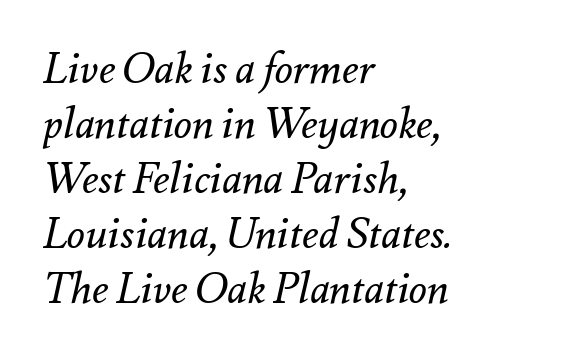
A clean baseline with only descenders dipping below it. Is this a fixed-width face? No — the glyphs have proportional, varying widths. The specimen reads as italic at a glance. Successive baselines arrive at the customary interval. The strokes are not fattened; the text isn't bold. The horizontal fit of the characters is conventional and even.
